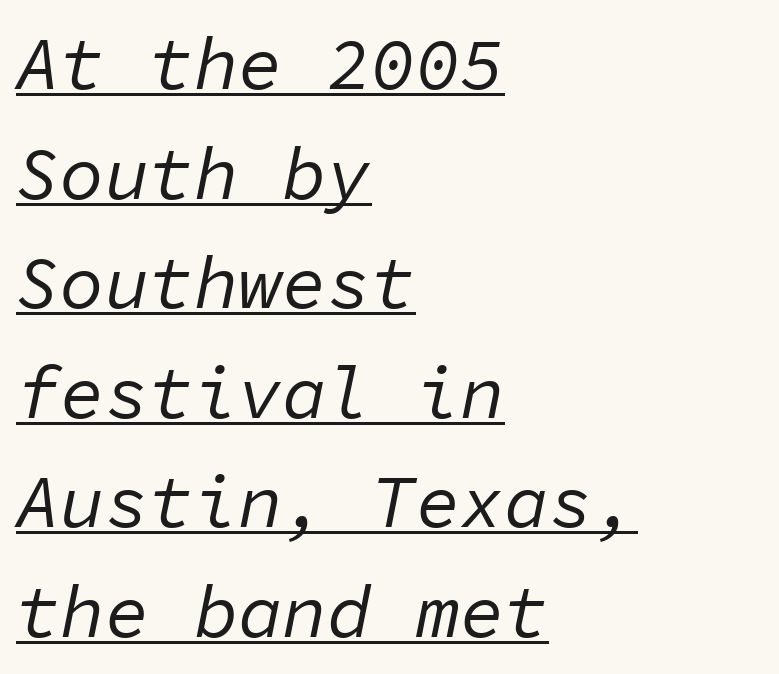
{"italic": "yes", "lean": "right", "slant_degrees": 11, "bold": "no", "weight": "regular", "width": "normal", "stroke_contrast": "low", "x_height": "medium", "monospaced": "yes", "underline": "yes", "align": "left", "line_spacing": "normal", "line_spacing_ratio": 1.48, "letter_spacing": "normal", "letter_spacing_em": 0.0, "glyph_px": 74}
